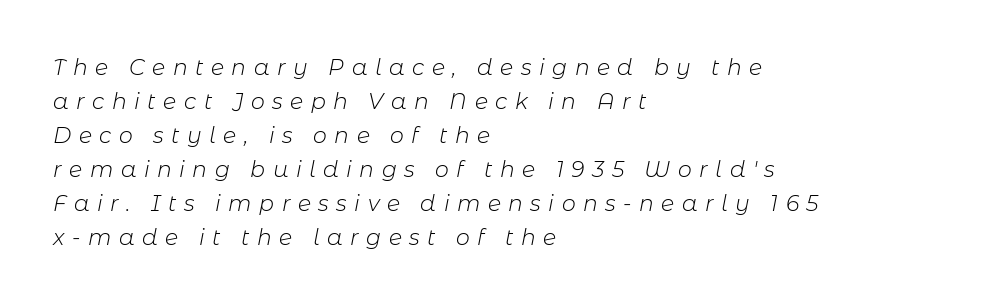
The image shows 22 px text type, italic (leaning right); set left-aligned, normal line spacing (1.55x), unusually wide letter spacing (+0.34 em), not underlined.
